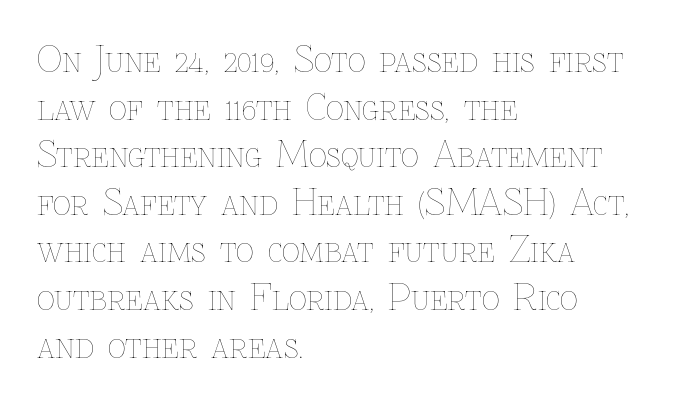
The image shows 35 px thin type, upright; set left-aligned, normal line spacing (1.36x), normal letter spacing, not underlined; low stroke contrast and a medium x-height.
